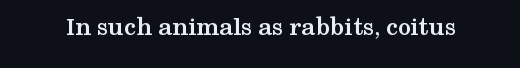
The image shows 26 px bold type, upright; set normal letter spacing, not underlined.
